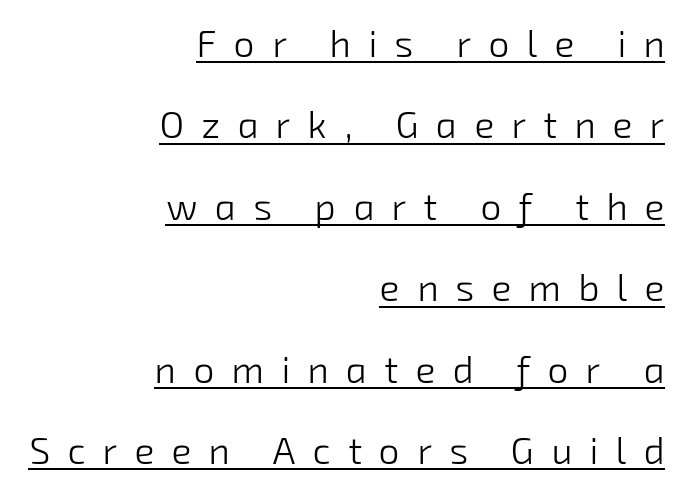
{"serif": "no", "bold": "no", "weight": "light", "width": "normal", "stroke_contrast": "low", "x_height": "medium", "monospaced": "no", "underline": "yes", "align": "right", "line_spacing": "loose", "line_spacing_ratio": 2.2, "letter_spacing": "wide", "letter_spacing_em": 0.47, "glyph_px": 37}
